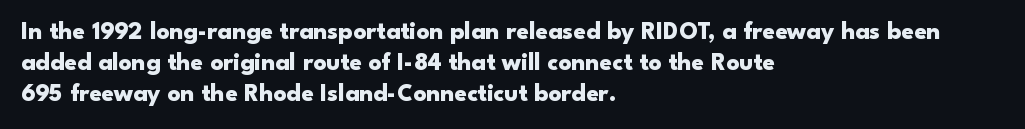
Caption: standard tracking, unaltered. Weight: bold. Line beginnings align vertically; line endings do not. The type sits square on the baseline with zero lean.
